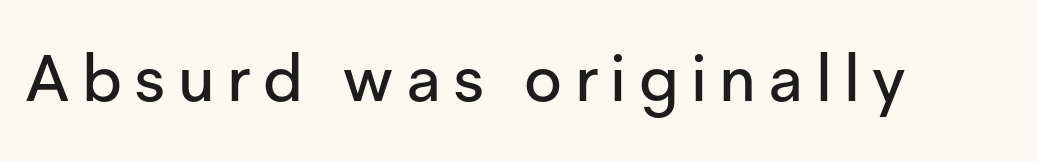
{"serif": "no", "italic": "no", "width": "normal", "stroke_contrast": "low", "x_height": "medium", "monospaced": "no", "underline": "no", "glyph_px": 65}
